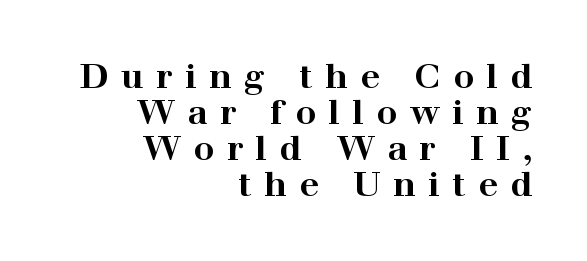
Plenty of ink on the page — the face is bold. Between one letter and the next there's a generous, obvious gap. Where is the straight margin? On the right. Nobody drew a line under any word here. It's the straight-up-and-down kind of type. Horizontal bands of white between lines are thin slivers.
